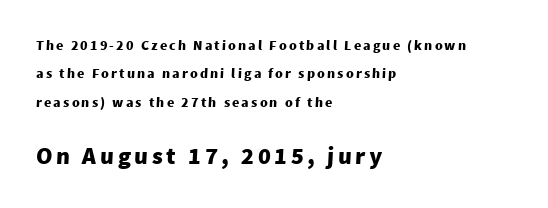
Q: Is the text bold? A: Yes.
Q: Is the text underlined? A: No.
Q: How is the paragraph aligned? A: Left-aligned.
Q: Is the spacing between lines tight, normal or loose? A: Loose.
Q: Which block of text is set in a larger size, the first (top) or the second (bottom)? A: The second (bottom) one.
